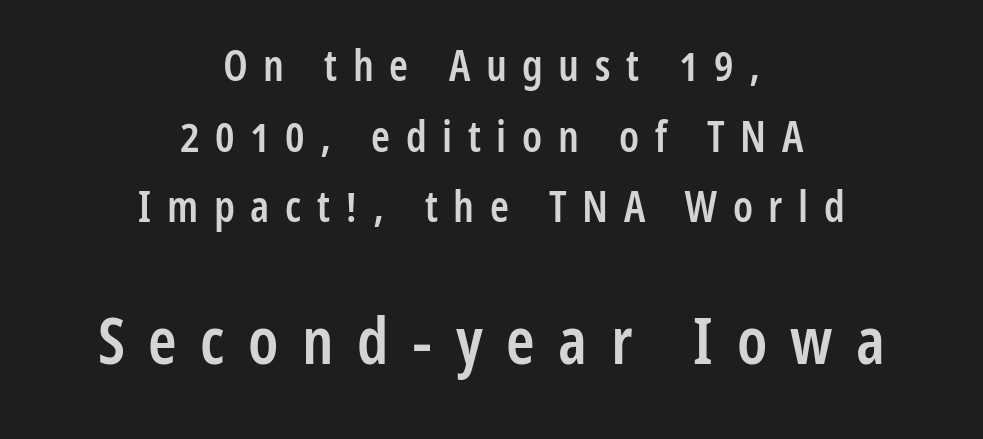
Reading down the block, each line starts at a different indent, mirrored at its end. These lines sit exactly where default settings would place them. The rendering enlarges the type as you move from the upper chunk to the lower. Think of a printed novel: that variable character pitch is what you see here. Letters rest on an invisible, unmarked baseline. This sample uses a sans-serif face.
